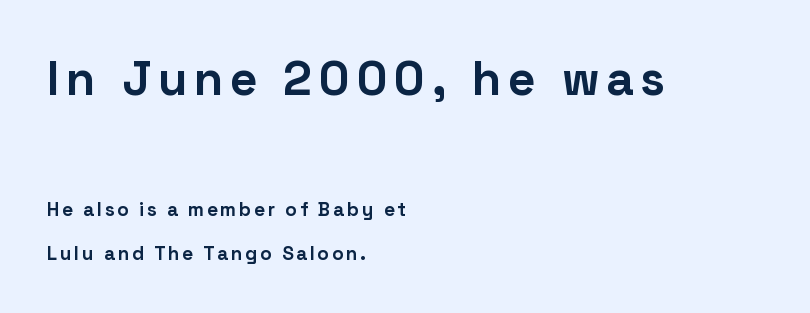
The image shows 48 px bold sans-serif type, upright; set left-aligned, loose line spacing (2.32x), not underlined; the first (top) block is 2.53x larger; low stroke contrast and a medium x-height.
